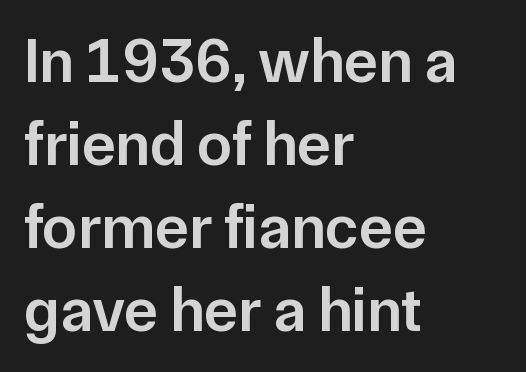
Q: Is the text bold? A: Semi-bold.
Q: Is the text italic (slanted)? A: No, it is upright.
Q: Is the typeface a serif or a sans-serif typeface? A: Sans-serif.
Q: Is the text underlined? A: No.
Q: How is the paragraph aligned? A: Left-aligned.
Q: Is the spacing between letters normal or unusually wide? A: Normal.
Q: Is the spacing between lines tight, normal or loose? A: Normal.
Q: Width (condensed, normal, or wide)? A: Normal.
Q: Stroke contrast? A: Low.
Q: x-height? A: Medium.
Q: Monospaced? A: No.
